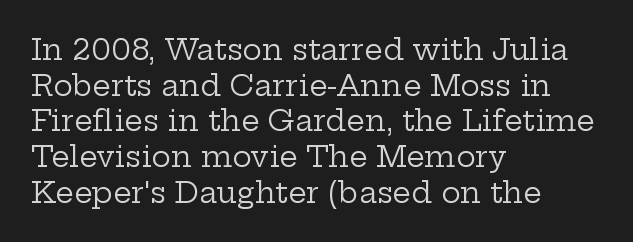
{"serif": "yes", "italic": "no", "bold": "no", "weight": "regular", "width": "wide", "stroke_contrast": "low", "x_height": "medium", "monospaced": "no", "underline": "no", "align": "left", "line_spacing_ratio": 1.23, "letter_spacing": "normal", "letter_spacing_em": 0.0, "glyph_px": 29}
